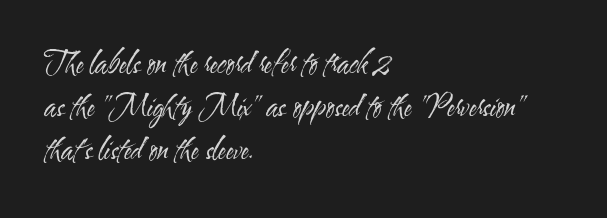
Q: Is the text bold? A: No.
Q: Is the text italic (slanted)? A: Yes.
Q: Is the typeface a serif or a sans-serif typeface? A: Sans-serif.
Q: Is the text underlined? A: No.
Q: How is the paragraph aligned? A: Left-aligned.
Q: Is the spacing between letters normal or unusually wide? A: Normal.
Q: Is the spacing between lines tight, normal or loose? A: Normal.
Q: Width (condensed, normal, or wide)? A: Condensed.
Q: Stroke contrast? A: Medium.
Q: x-height? A: Small.
Q: Monospaced? A: No.
